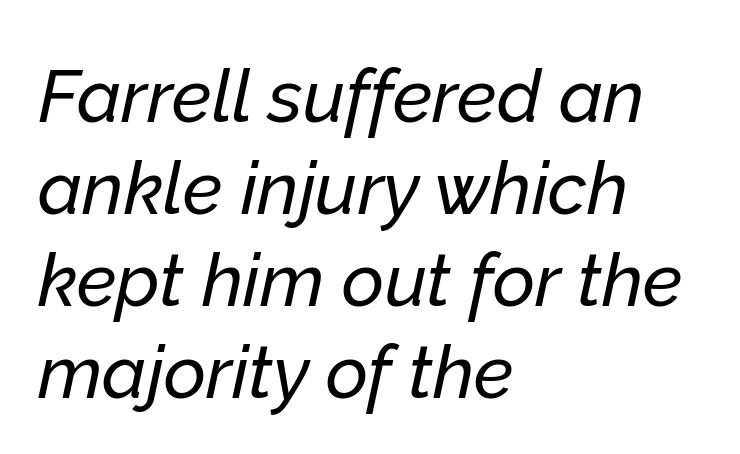
This rendering features lettering with no underline. Is there much room between lines? A standard amount, neither cramped nor airy. Typeset ragged right — the left edge is the straight one. This is oblique type, the kind used for emphasis or titles. This rendering leaves character spacing at its baseline value. You could not count columns in this text — the font is proportionally spaced.
